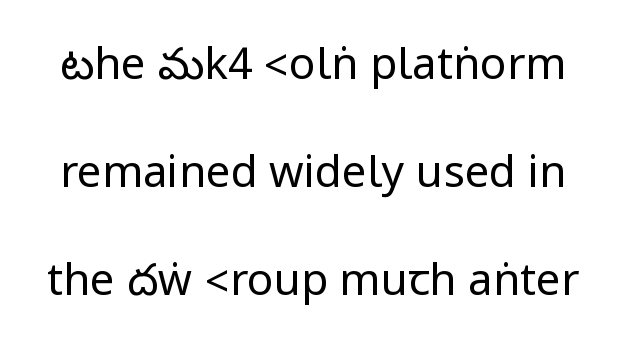
Every character sits straight up, as roman type does. Reading down the column, the eye jumps a long way to each next line. Spacing between characters is what you'd get straight out of the box. The typeface has the unassuming heft of standard copy or less.
